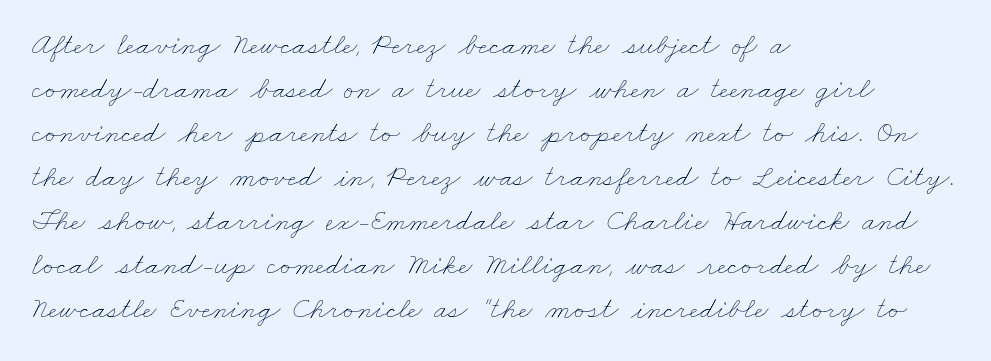
Q: Is the text bold? A: No.
Q: Is the text underlined? A: No.
Q: How is the paragraph aligned? A: Left-aligned.
Q: Is the spacing between letters normal or unusually wide? A: Normal.
Q: Is the spacing between lines tight, normal or loose? A: Normal.
Q: Width (condensed, normal, or wide)? A: Wide.
Q: Stroke contrast? A: Low.
Q: x-height? A: Small.
Q: Monospaced? A: No.
